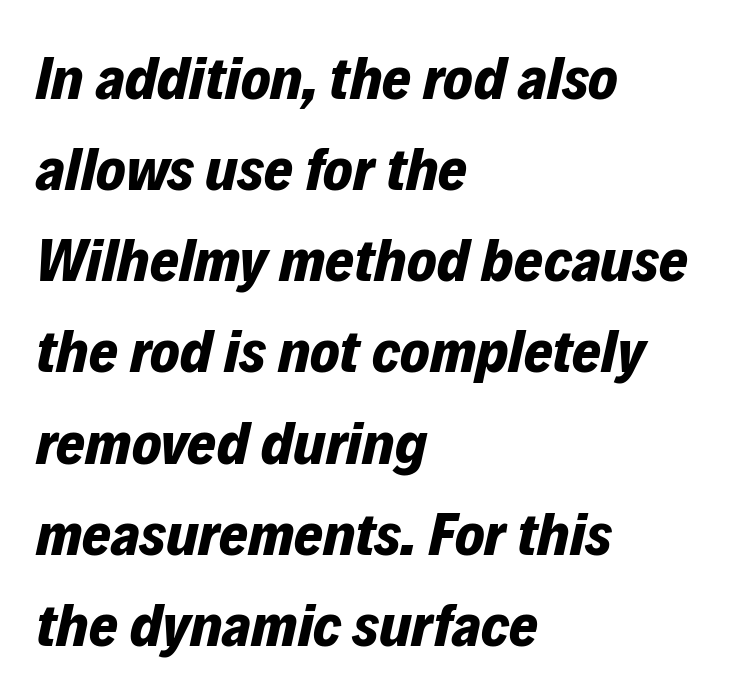
If you drew a ruler down the left edge, every line would touch it. This sample has the flowing, uneven cadence of proportional lettering. This is heavy type, rendered in bold. The letters are slanted; this is an italic face. Descenders are the only things crossing below the line. What's the leading like? Ordinary, nothing unusual.
